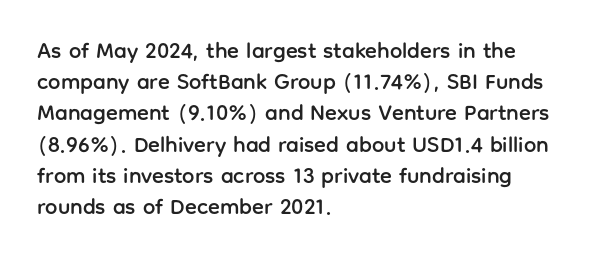
Nope, not italic — everything's standing straight. You could call the tracking neutral — neither tight nor loose. Descenders hang freely into open space. Vertical spacing — default. The compositor pushed each line to the left boundary.
